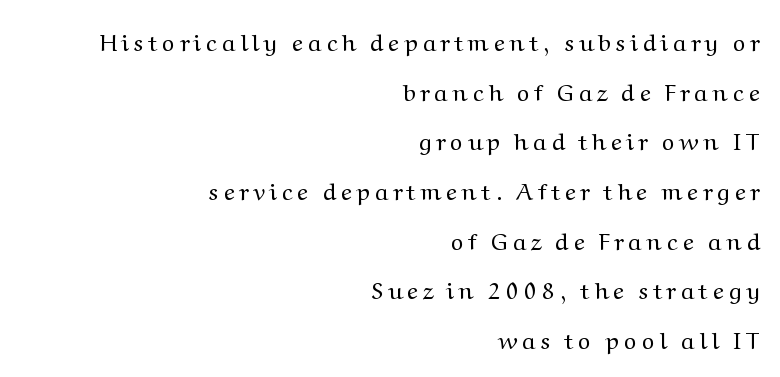
Q: Is the text bold? A: No.
Q: Is the text italic (slanted)? A: No, it is upright.
Q: Is the text underlined? A: No.
Q: How is the paragraph aligned? A: Right-aligned.
Q: Is the spacing between letters normal or unusually wide? A: Unusually wide.
Q: Is the spacing between lines tight, normal or loose? A: Loose.
